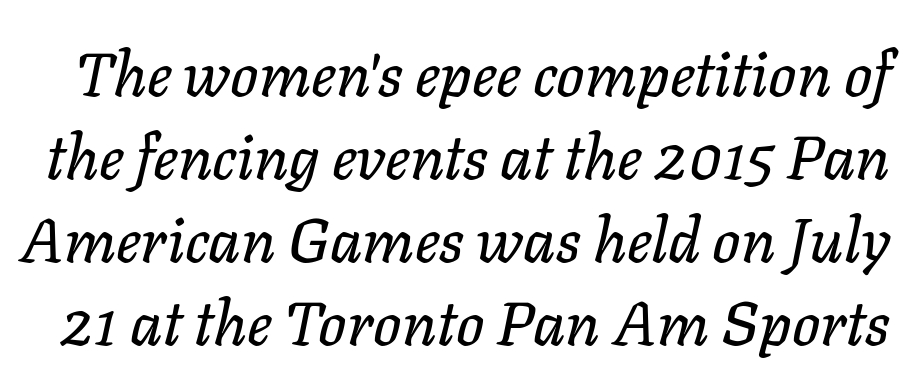
The image shows 62 px text type, italic (leaning right); set normal line spacing (1.34x), normal letter spacing, not underlined; low stroke contrast and a medium x-height.
